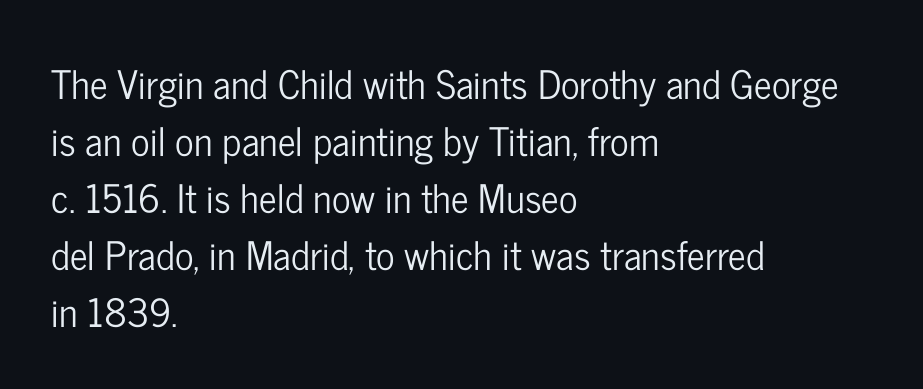
Each word holds together tightly as a unit, with standard inter-letter gaps. This rendering uses left alignment, leaving the right contour irregular. The letters stand straight up with perfectly vertical stems. Only glyphs here, with clear space below each row. The font family rendered here belongs to the sans-serif group. Character widths vary here, with narrow letters taking less room than wide ones.
